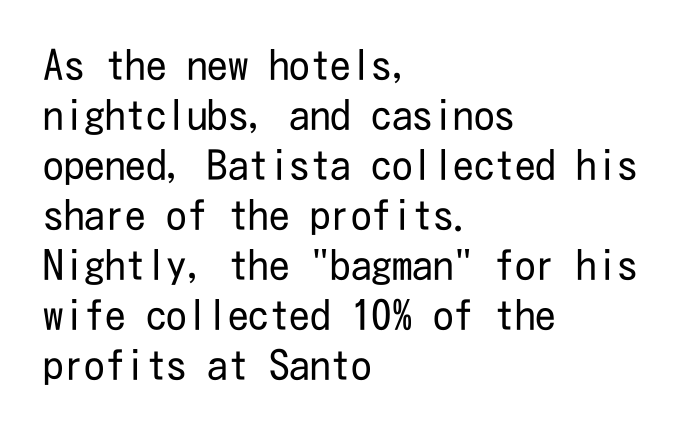
{"serif": "no", "italic": "no", "bold": "no", "weight": "regular", "width": "condensed", "stroke_contrast": "low", "x_height": "medium", "underline": "no", "align": "left", "line_spacing_ratio": 1.22, "letter_spacing": "normal", "letter_spacing_em": 0.0, "glyph_px": 41}
